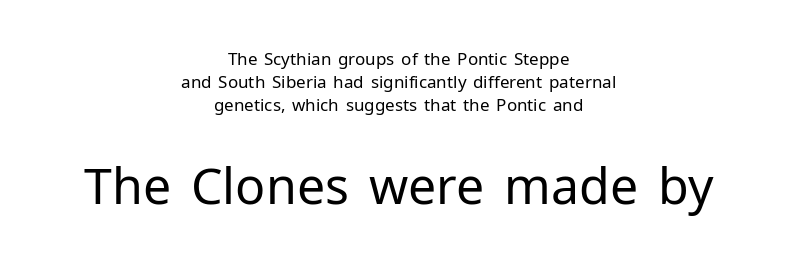
This reads as an unemphasized weight, regular at the heaviest. The letters stand straight up with perfectly vertical stems. The passage shown has conventional tracking throughout. Is this a fixed-width face? No — the glyphs have proportional, varying widths. Type style note: lacks serifs. If you folded the block vertically in half, each line would mirror itself in length.
